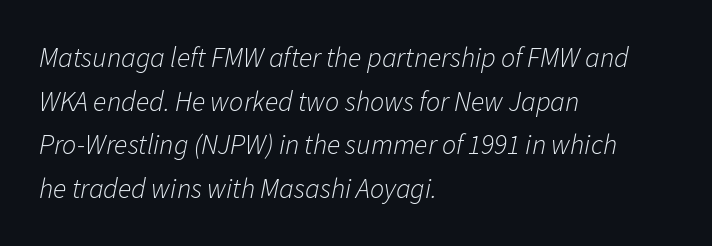
Q: Is the text bold? A: No.
Q: Is the text italic (slanted)? A: Yes, it leans right by about 11 degrees.
Q: Is the text underlined? A: No.
Q: How is the paragraph aligned? A: Left-aligned.
Q: Is the spacing between letters normal or unusually wide? A: Normal.
Q: Is the spacing between lines tight, normal or loose? A: Normal.
Q: Width (condensed, normal, or wide)? A: Normal.
Q: Stroke contrast? A: Low.
Q: x-height? A: Medium.
Q: Monospaced? A: No.
